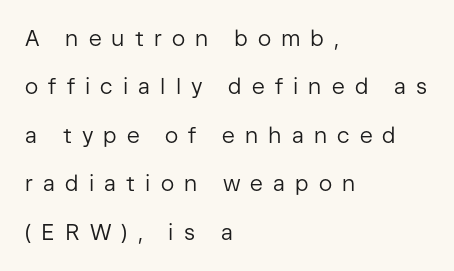
The image shows 22 px text type, upright; set left-aligned, loose line spacing (2.2x), unusually wide letter spacing (+0.46 em), not underlined.
